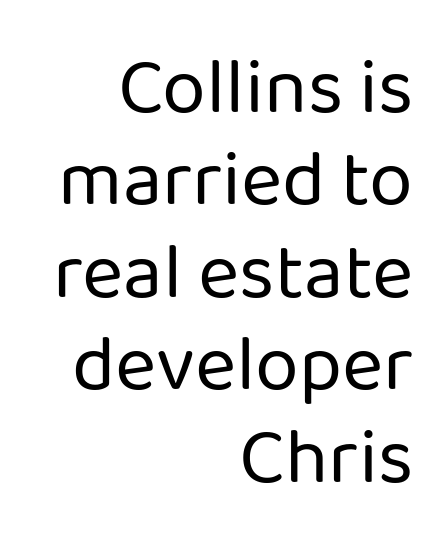
{"serif": "no", "italic": "no", "bold": "no", "weight": "regular", "width": "normal", "stroke_contrast": "low", "x_height": "medium", "monospaced": "no", "underline": "no", "align": "right", "line_spacing_ratio": 1.17, "letter_spacing": "normal", "letter_spacing_em": 0.0, "glyph_px": 79}
